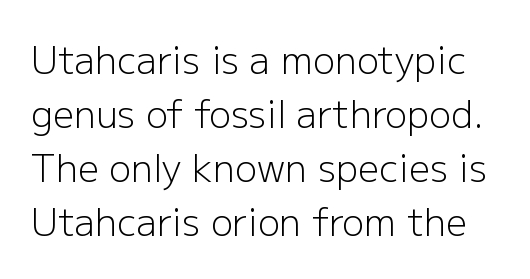
Italic? Not at all — the glyphs are vertical. How are the letters spaced? Ordinarily, with no added tracking. This rendering employs a face without finishing strokes, i.e., a sans-serif. Interline gaps are of average width in this sample.
